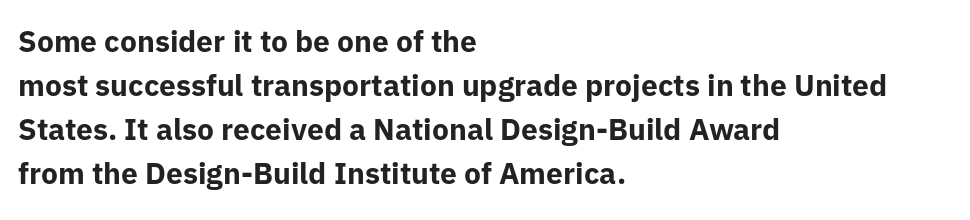
The image shows 30 px bold sans-serif type, upright; set left-aligned, normal line spacing (1.47x), normal letter spacing, not underlined; low stroke contrast and a medium x-height.
